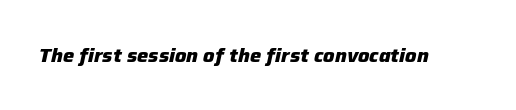
The image shows 20 px bold type, italic (leaning right); set normal letter spacing, not underlined.
